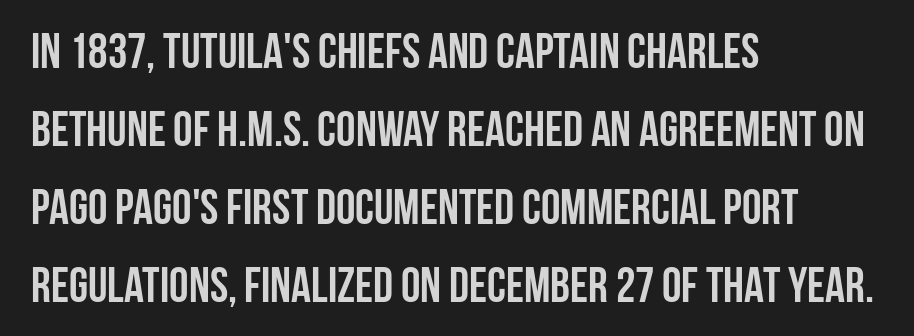
The image shows 49 px semibold, condensed sans-serif type, upright; set left-aligned, normal line spacing (1.59x), normal letter spacing, not underlined; low stroke contrast and a large x-height.
